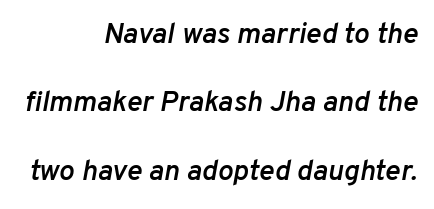
Q: Is the text bold? A: Semi-bold.
Q: Is the text italic (slanted)? A: Yes, it leans right by about 10 degrees.
Q: Is the text underlined? A: No.
Q: How is the paragraph aligned? A: Right-aligned.
Q: Is the spacing between letters normal or unusually wide? A: Normal.
Q: Is the spacing between lines tight, normal or loose? A: Loose.
Q: Width (condensed, normal, or wide)? A: Normal.
Q: Stroke contrast? A: Low.
Q: x-height? A: Medium.
Q: Monospaced? A: No.
